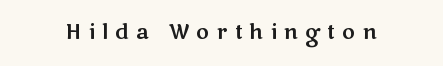
The image shows 20 px text type, upright; set unusually wide letter spacing (+0.36 em), not underlined.
